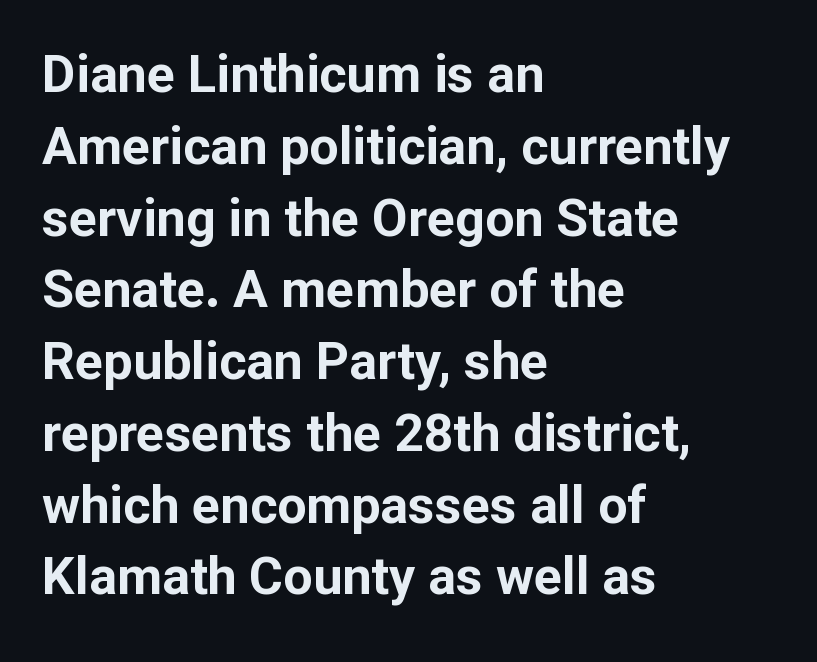
Weight check: bold — yes, fully. Check the space under the baseline: it is left empty. A typesetter would call this leading conventional body-copy spacing. Teacher's note: observe the even left margin — that is flush-left alignment. How are the letters spaced? Ordinarily, with no added tracking.
